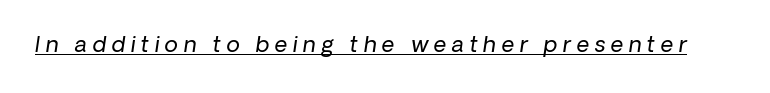
Q: Is the text bold? A: No.
Q: Is the text italic (slanted)? A: Yes, it leans right by about 8 degrees.
Q: Is the text underlined? A: Yes.
Q: Is the spacing between letters normal or unusually wide? A: Unusually wide.
